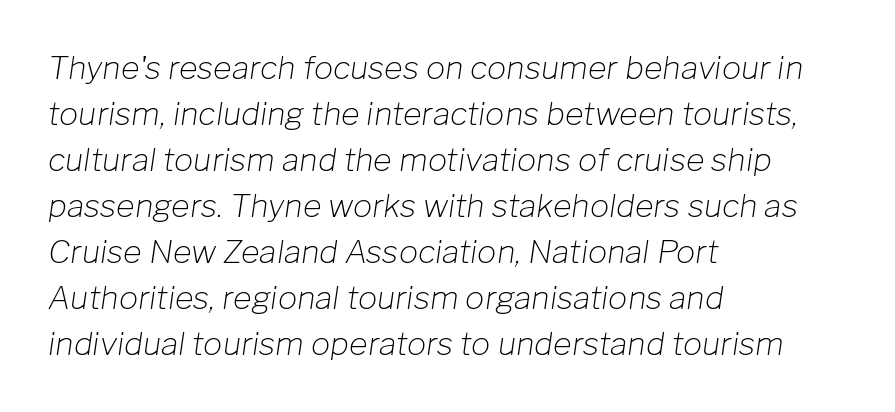
{"italic": "yes", "lean": "right", "slant_degrees": 8, "bold": "no", "weight": "light", "width": "normal", "stroke_contrast": "low", "x_height": "medium", "monospaced": "no", "underline": "no", "align": "left", "line_spacing": "normal", "line_spacing_ratio": 1.44, "letter_spacing": "normal", "letter_spacing_em": 0.0, "glyph_px": 32}
